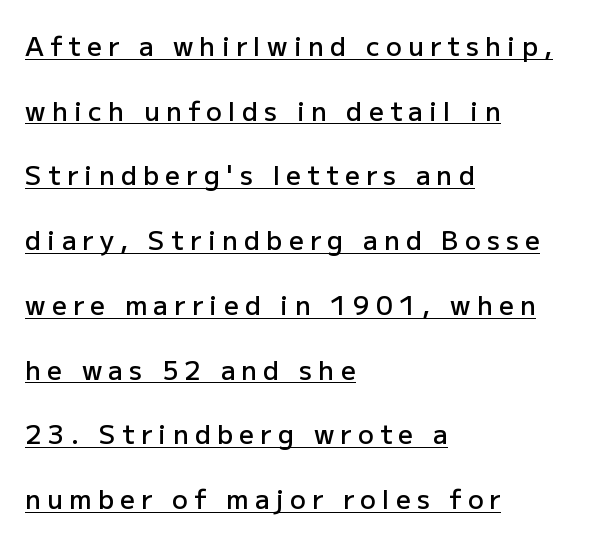
{"italic": "no", "bold": "semi", "underline": "yes", "align": "left", "line_spacing": "loose", "line_spacing_ratio": 2.49, "letter_spacing": "wide", "letter_spacing_em": 0.24, "glyph_px": 26}
